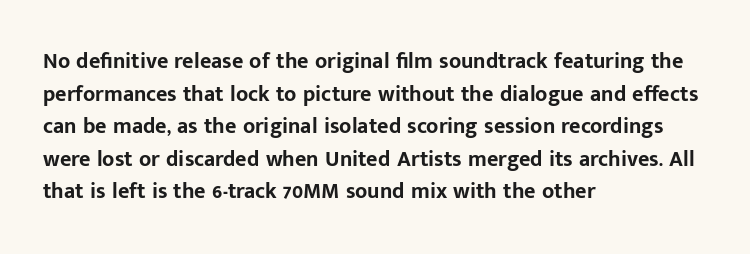
{"italic": "no", "bold": "yes", "underline": "no", "align": "left", "line_spacing": "normal", "line_spacing_ratio": 1.48, "letter_spacing": "normal", "letter_spacing_em": 0.0, "glyph_px": 22}
